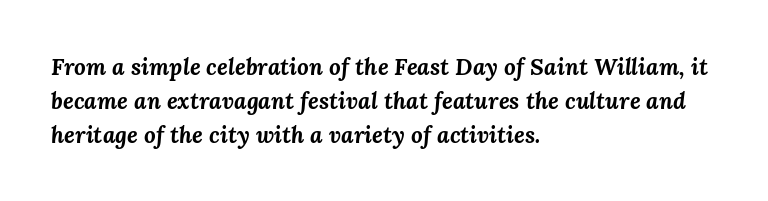
{"italic": "yes", "lean": "right", "slant_degrees": 3, "bold": "yes", "underline": "no", "align": "left", "line_spacing": "normal", "line_spacing_ratio": 1.47, "letter_spacing": "normal", "letter_spacing_em": 0.0, "glyph_px": 23}
